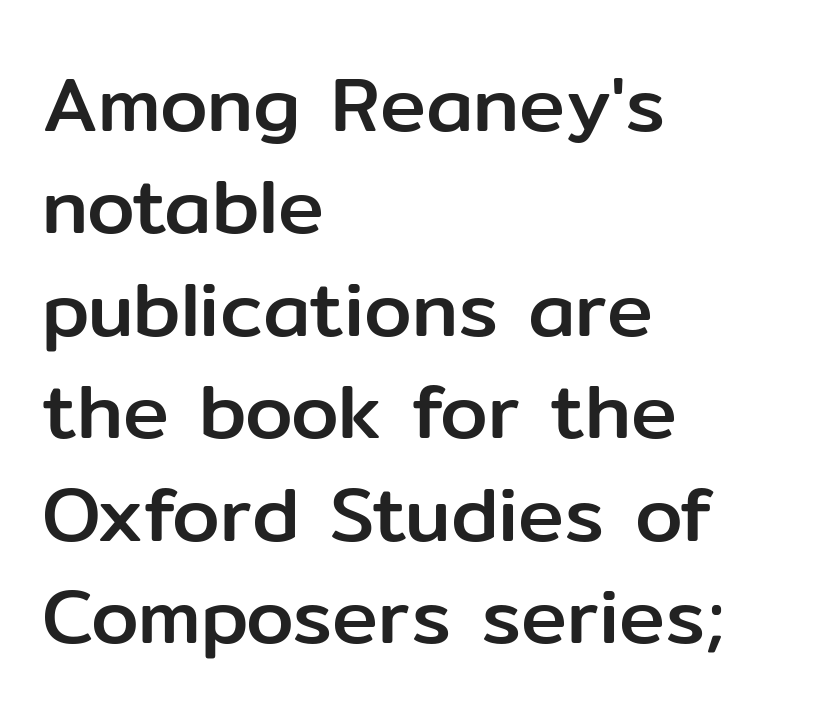
Q: Is the text italic (slanted)? A: No, it is upright.
Q: Is the typeface a serif or a sans-serif typeface? A: Sans-serif.
Q: Is the text underlined? A: No.
Q: How is the paragraph aligned? A: Left-aligned.
Q: Is the spacing between letters normal or unusually wide? A: Normal.
Q: Is the spacing between lines tight, normal or loose? A: Normal.
Q: Width (condensed, normal, or wide)? A: Normal.
Q: Stroke contrast? A: Low.
Q: x-height? A: Medium.
Q: Monospaced? A: No.
